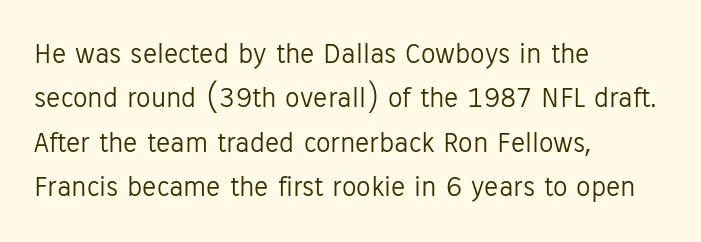
Q: Is the text bold? A: No.
Q: Is the text italic (slanted)? A: No, it is upright.
Q: Is the typeface a serif or a sans-serif typeface? A: Sans-serif.
Q: Is the text underlined? A: No.
Q: How is the paragraph aligned? A: Left-aligned.
Q: Is the spacing between letters normal or unusually wide? A: Normal.
Q: Is the spacing between lines tight, normal or loose? A: Normal.
Q: Width (condensed, normal, or wide)? A: Normal.
Q: Stroke contrast? A: Low.
Q: x-height? A: Medium.
Q: Monospaced? A: No.
